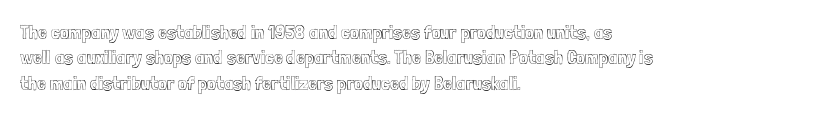
{"italic": "no", "underline": "no", "align": "left", "line_spacing": "normal", "line_spacing_ratio": 1.27, "letter_spacing": "normal", "letter_spacing_em": 0.0, "glyph_px": 20}
